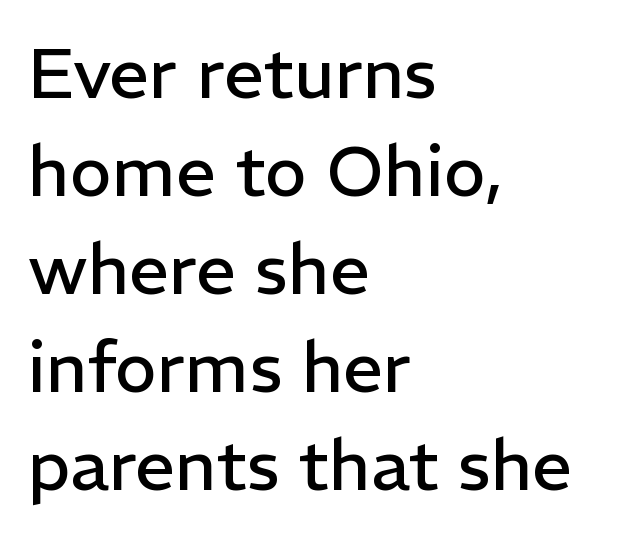
{"serif": "no", "italic": "no", "bold": "no", "weight": "regular", "width": "normal", "stroke_contrast": "low", "x_height": "medium", "monospaced": "no", "underline": "no", "align": "left", "line_spacing": "normal", "line_spacing_ratio": 1.38, "letter_spacing": "normal", "letter_spacing_em": 0.0, "glyph_px": 71}
